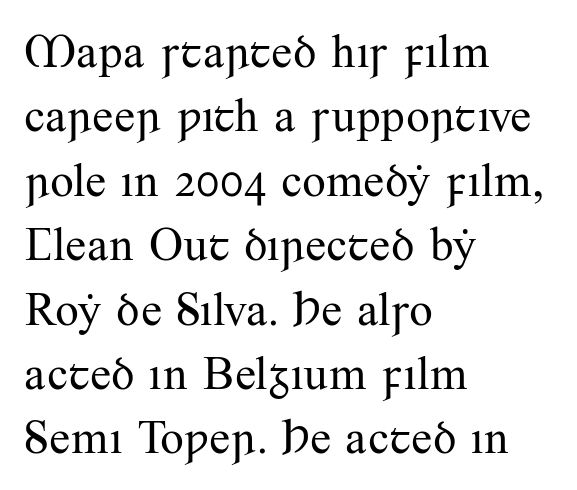
Summary of vertical rhythm: regular, with standard interline spacing. These lines are set flush left with a ragged right edge. Vertical stems look standard width or narrower in stroke. Each row of text sits above clean, open space. Serif or sans? Serif — the stroke terminals have little feet. The passage shown is typed in a proportional face where columns would drift.
